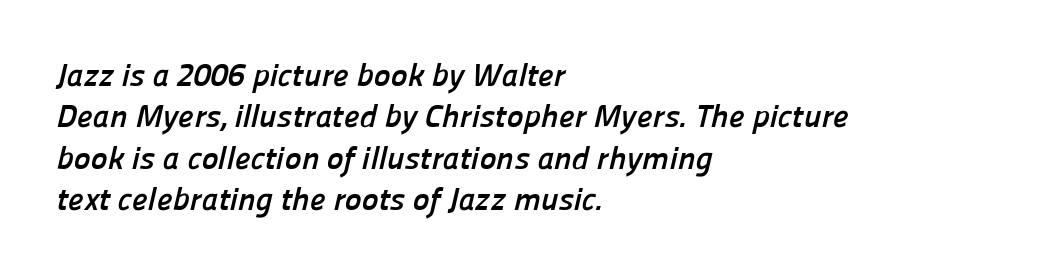
{"serif": "no", "bold": "yes", "weight": "semibold", "width": "normal", "stroke_contrast": "low", "x_height": "medium", "monospaced": "no", "underline": "no", "align": "left", "line_spacing": "normal", "line_spacing_ratio": 1.29, "letter_spacing": "normal", "letter_spacing_em": 0.0, "glyph_px": 32}
